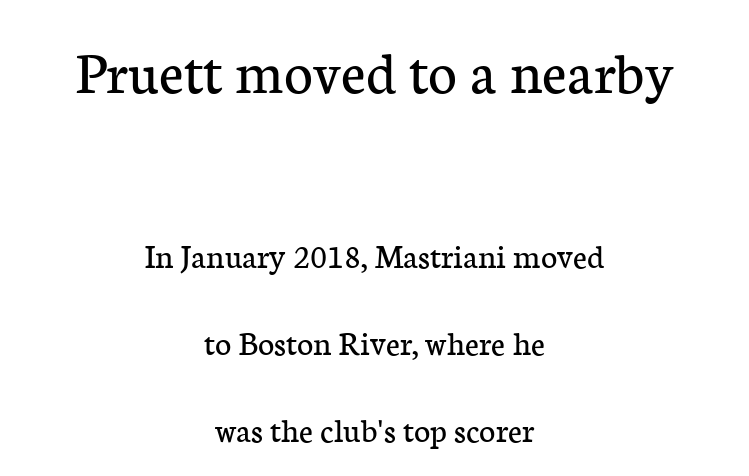
{"serif": "yes", "italic": "no", "bold": "no", "weight": "regular", "width": "normal", "stroke_contrast": "low", "x_height": "medium", "monospaced": "no", "underline": "no", "align": "center", "line_spacing": "loose", "line_spacing_ratio": 2.49, "letter_spacing": "normal", "letter_spacing_em": 0.0, "larger_block": "first", "size_ratio": 1.77, "glyph_px": 62}
